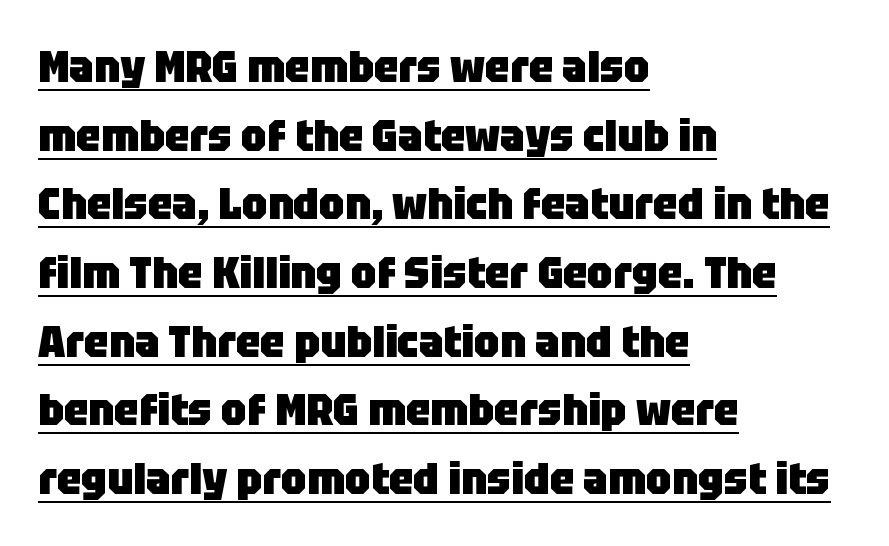
{"serif": "no", "italic": "no", "bold": "yes", "weight": "heavy", "width": "normal", "stroke_contrast": "low", "x_height": "large", "monospaced": "no", "underline": "yes", "align": "left", "line_spacing": "normal", "line_spacing_ratio": 1.56, "letter_spacing": "normal", "letter_spacing_em": 0.0, "glyph_px": 44}
